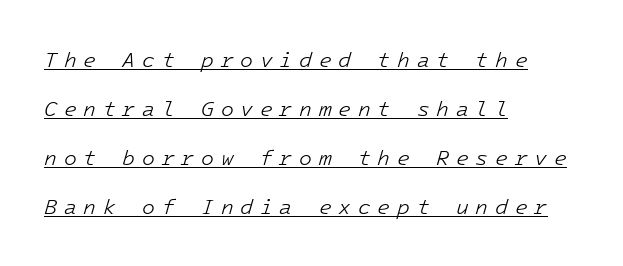
The image shows 21 px text type, italic (leaning right); set left-aligned, loose line spacing (2.34x), unusually wide letter spacing (+0.32 em), underlined.
